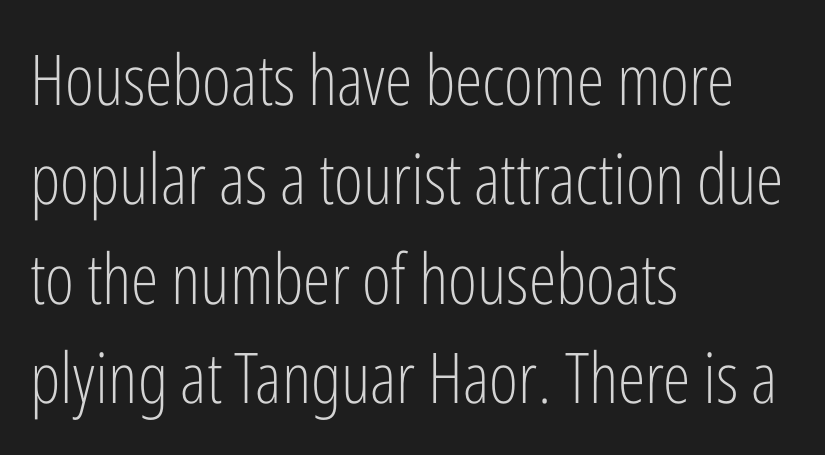
The image shows 70 px light, condensed sans-serif type, upright; set left-aligned, normal line spacing (1.42x), normal letter spacing, not underlined; low stroke contrast and a medium x-height.
